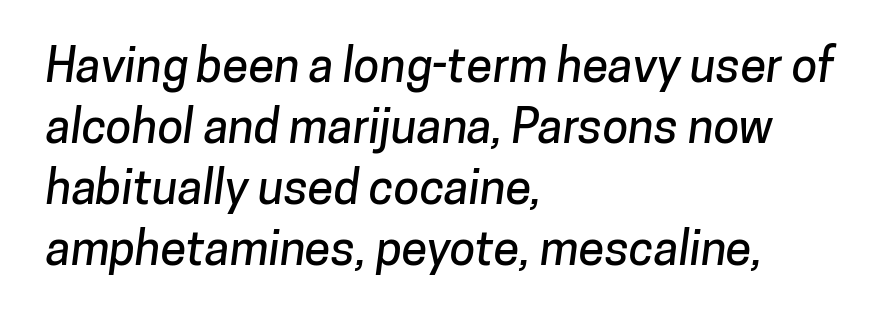
{"serif": "no", "width": "normal", "stroke_contrast": "low", "x_height": "medium", "monospaced": "no", "underline": "no", "align": "left", "line_spacing": "normal", "line_spacing_ratio": 1.3, "letter_spacing": "normal", "letter_spacing_em": 0.0, "glyph_px": 47}
